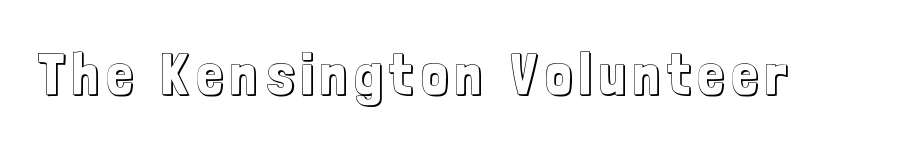
Q: Is the text italic (slanted)? A: No, it is upright.
Q: Is the text underlined? A: No.
Q: Width (condensed, normal, or wide)? A: Condensed.
Q: x-height? A: Medium.
Q: Monospaced? A: No.
